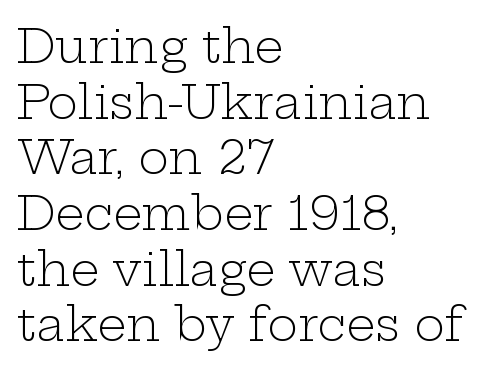
The image shows 46 px light, wide serif type, upright; set left-aligned, line spacing 1.21x, normal letter spacing, not underlined; low stroke contrast and a medium x-height.
